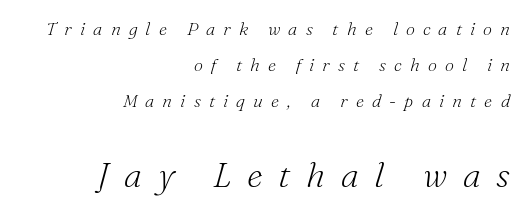
Q: Is the text bold? A: No.
Q: Is the text italic (slanted)? A: Yes, it leans right by about 16 degrees.
Q: Is the typeface a serif or a sans-serif typeface? A: Serif.
Q: Is the text underlined? A: No.
Q: How is the paragraph aligned? A: Right-aligned.
Q: Is the spacing between letters normal or unusually wide? A: Unusually wide.
Q: Is the spacing between lines tight, normal or loose? A: Loose.
Q: Which block of text is set in a larger size, the first (top) or the second (bottom)? A: The second (bottom) one.
Q: Width (condensed, normal, or wide)? A: Normal.
Q: Stroke contrast? A: Medium.
Q: x-height? A: Small.
Q: Monospaced? A: No.
